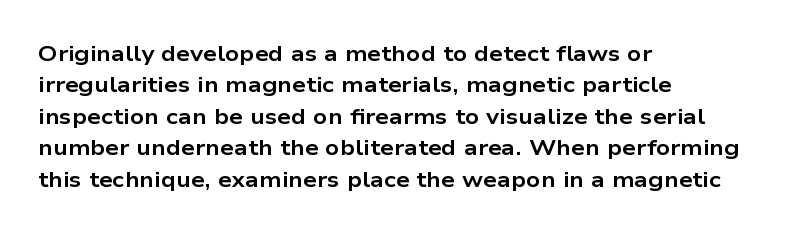
The vertical gap from one line to the next is medium. Bold? Absolutely — the strokes are thick and heavy. Plain, unruled lines of type. The ragged edge is on the right, which tells us the setting is flush left.
